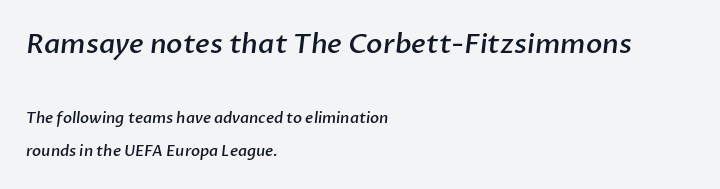
The image shows 27 px text type; set left-aligned, loose line spacing (2.23x), normal letter spacing, not underlined; the first (top) block is 1.8x larger.
